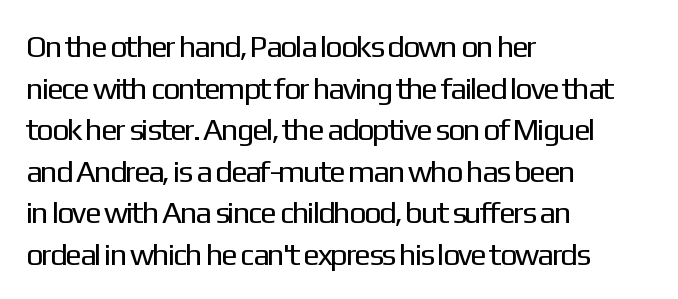
{"serif": "no", "italic": "no", "bold": "no", "weight": "regular", "width": "normal", "stroke_contrast": "low", "x_height": "medium", "monospaced": "no", "underline": "no", "align": "left", "line_spacing": "normal", "line_spacing_ratio": 1.34, "letter_spacing": "normal", "letter_spacing_em": 0.0, "glyph_px": 31}
